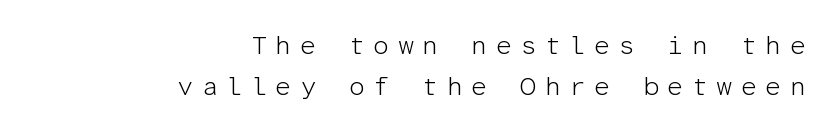
Stems here are at most as thick as an everyday book face. The rag falls on the left side of this text block. Does the leading feel generous? No, just average. Each word looks stretched out because of the extra space between its letters. Ordinary non-slanted type is in use.
